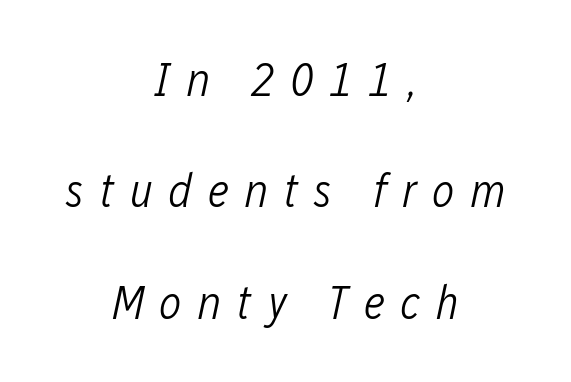
The image shows 48 px light, condensed type, italic (leaning right); set centered, loose line spacing (2.32x), unusually wide letter spacing (+0.32 em), not underlined; low stroke contrast and a medium x-height.
